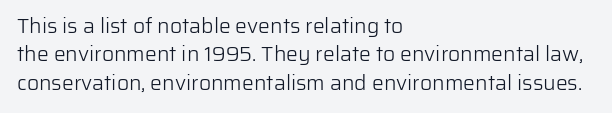
Q: Is the text bold? A: No.
Q: Is the text italic (slanted)? A: No, it is upright.
Q: Is the text underlined? A: No.
Q: How is the paragraph aligned? A: Left-aligned.
Q: Is the spacing between letters normal or unusually wide? A: Normal.
Q: Is the spacing between lines tight, normal or loose? A: Normal.
